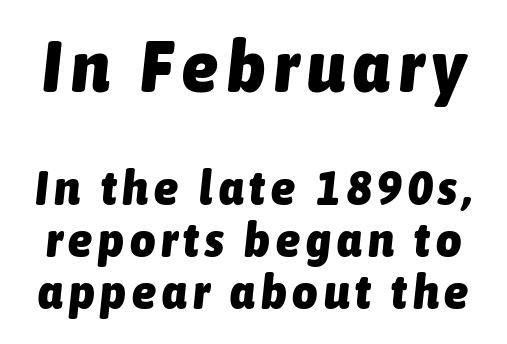
{"italic": "yes", "lean": "right", "slant_degrees": 6, "bold": "yes", "weight": "heavy", "width": "condensed", "stroke_contrast": "low", "x_height": "medium", "monospaced": "no", "underline": "no", "line_spacing": "tight", "line_spacing_ratio": 1.06, "larger_block": "first", "size_ratio": 1.49, "glyph_px": 73}
